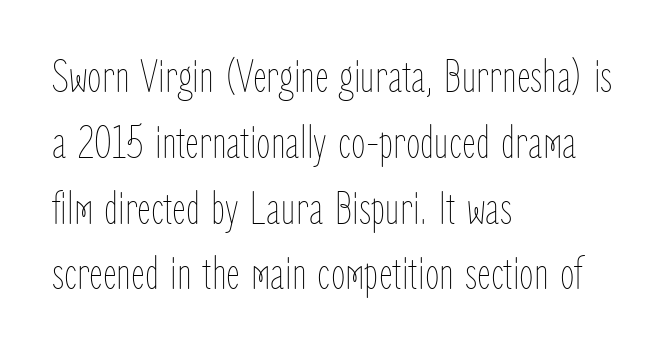
The line-height multiplier appears to be the usual default. The area under the type is left untouched. These lines are rendered in a variable-pitch font. Each stroke keeps to a modest, everyday thickness or less. A student would call this left alignment; a typographer would say flush left, rag right. Nope, not italic — everything's standing straight.
